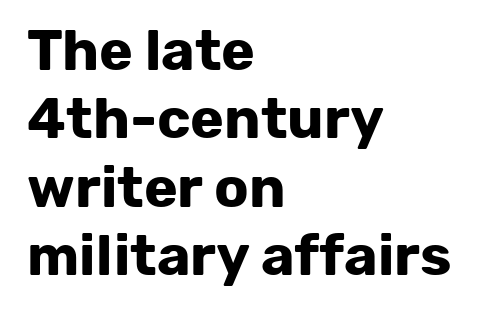
The image shows 57 px bold sans-serif type, upright; set left-aligned, line spacing 1.2x, normal letter spacing, not underlined; low stroke contrast and a medium x-height.
